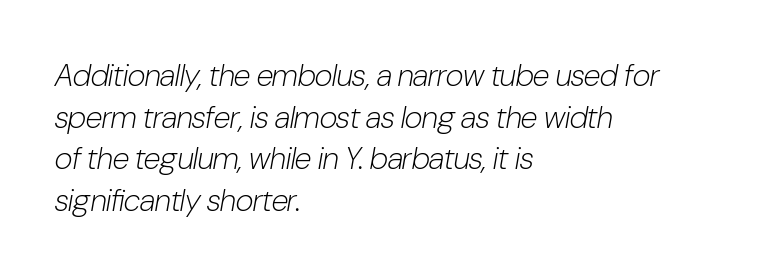
Visually the block forms a straight wall on the left and a jagged coastline on the right. Emphasis-style slanted type is in use. Vertical spacing — default. Is the stroke heavy? The answer is a plain regular-or-lighter. Is this a fixed-width face? No — the glyphs have proportional, varying widths. Clear beneath every line of the passage.
